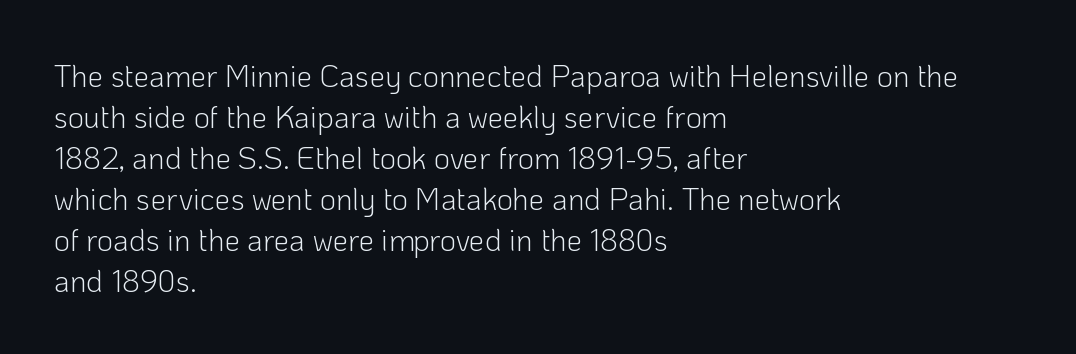
The image shows 31 px light sans-serif type, upright; set left-aligned, normal line spacing (1.32x), normal letter spacing, not underlined; low stroke contrast and a medium x-height.
